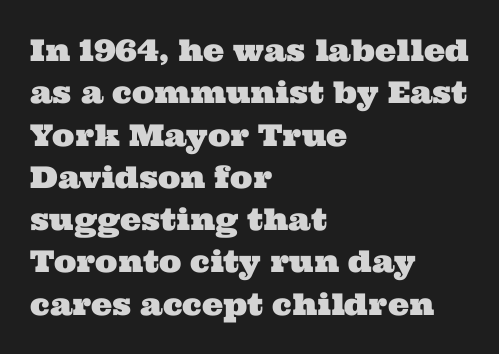
Q: Is the typeface a serif or a sans-serif typeface? A: Serif.
Q: Is the text underlined? A: No.
Q: How is the paragraph aligned? A: Left-aligned.
Q: Is the spacing between letters normal or unusually wide? A: Normal.
Q: Is the spacing between lines tight, normal or loose? A: Normal.
Q: Width (condensed, normal, or wide)? A: Wide.
Q: Stroke contrast? A: Medium.
Q: x-height? A: Medium.
Q: Monospaced? A: No.
